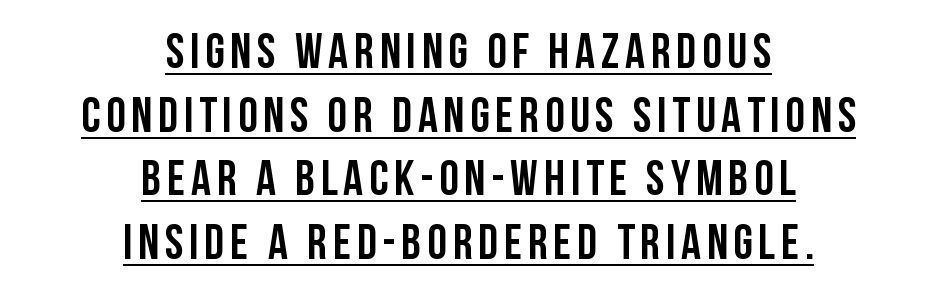
{"serif": "no", "italic": "no", "width": "condensed", "stroke_contrast": "low", "x_height": "large", "monospaced": "no", "underline": "yes", "align": "center", "line_spacing": "normal", "line_spacing_ratio": 1.3, "glyph_px": 49}
